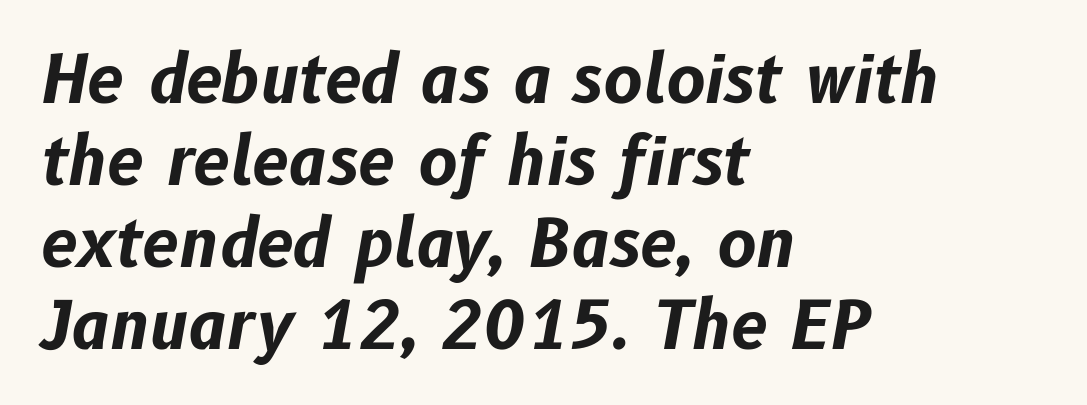
{"italic": "yes", "lean": "right", "slant_degrees": 10, "bold": "yes", "weight": "bold", "width": "normal", "stroke_contrast": "low", "x_height": "medium", "monospaced": "no", "underline": "no", "align": "left", "line_spacing_ratio": 1.24, "letter_spacing": "normal", "letter_spacing_em": 0.0, "glyph_px": 66}
